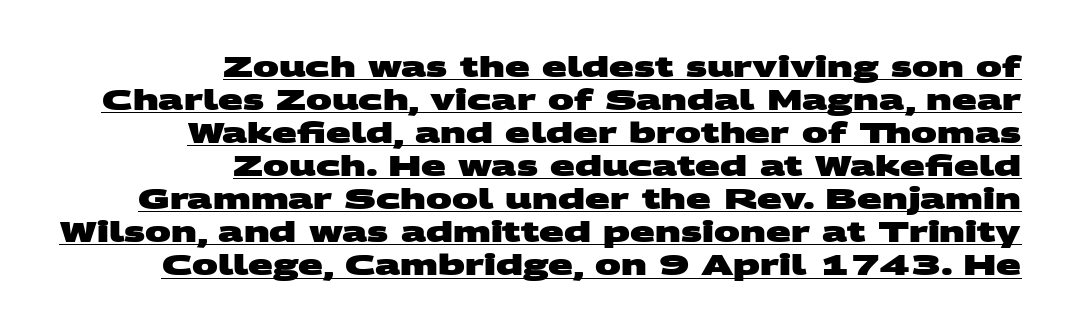
Note the varied advance widths — an 'i' is clearly narrower than an 'm'. Horizontal bands of white between lines are thin slivers. This sample uses a sans-serif face. Each word holds together tightly as a unit, with standard inter-letter gaps.
